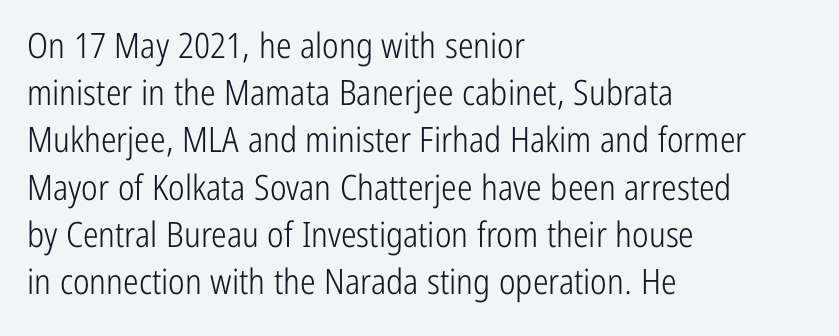
{"serif": "no", "italic": "no", "bold": "no", "weight": "light", "width": "condensed", "stroke_contrast": "low", "x_height": "medium", "monospaced": "no", "underline": "no", "align": "left", "line_spacing": "normal", "line_spacing_ratio": 1.35, "letter_spacing": "normal", "letter_spacing_em": 0.0, "glyph_px": 35}
